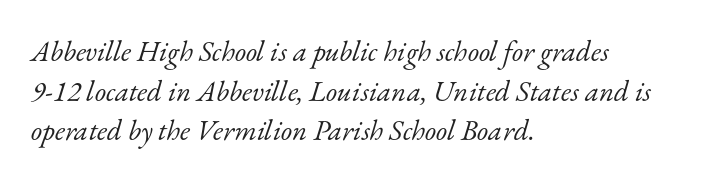
The face looks like a standard text weight, possibly lighter. Posture: slanted. The rendering uses natural spacing where letterforms have individual widths. A classic flush-left, rag-right setting is used for this passage.
